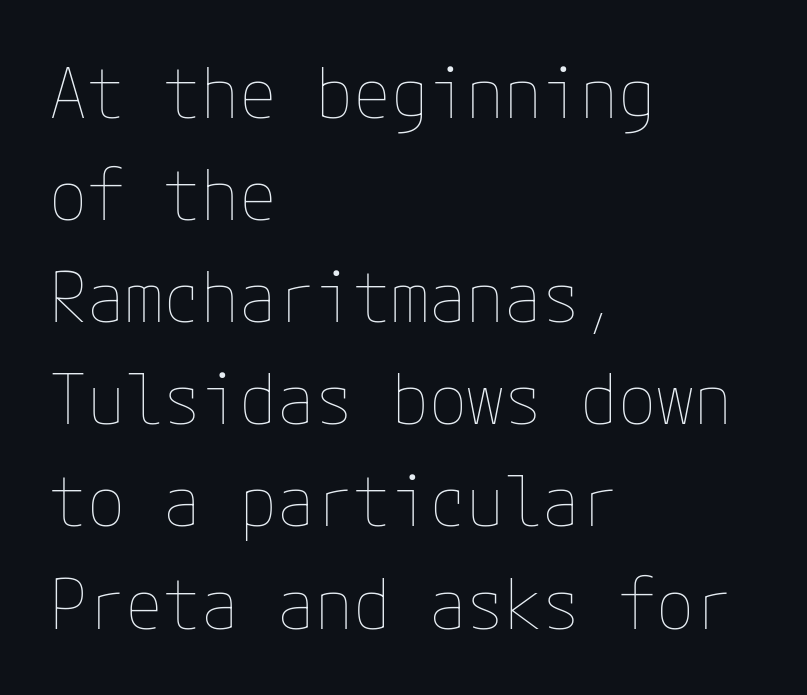
{"italic": "no", "bold": "no", "weight": "thin", "width": "normal", "stroke_contrast": "low", "x_height": "medium", "underline": "no", "align": "left", "line_spacing": "normal", "line_spacing_ratio": 1.48, "letter_spacing": "normal", "letter_spacing_em": 0.0, "glyph_px": 69}
